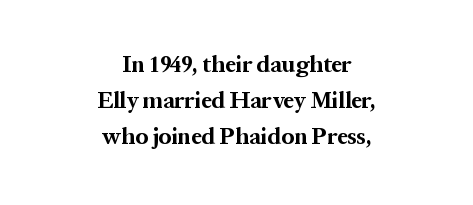
Q: Is the text bold? A: Yes.
Q: Is the text italic (slanted)? A: No, it is upright.
Q: Is the text underlined? A: No.
Q: How is the paragraph aligned? A: Centered.
Q: Is the spacing between letters normal or unusually wide? A: Normal.
Q: Is the spacing between lines tight, normal or loose? A: Normal.
